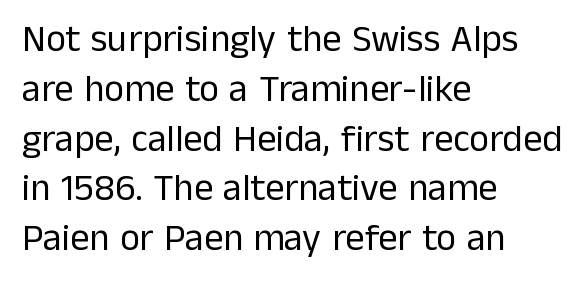
The image shows 38 px regular-weight sans-serif type, upright; set left-aligned, normal line spacing (1.31x), normal letter spacing, not underlined; low stroke contrast and a medium x-height.
